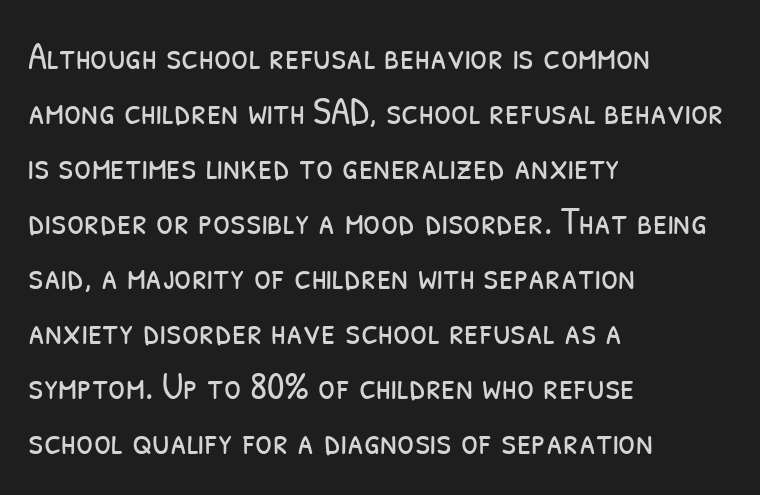
Q: Is the text bold? A: No.
Q: Is the typeface a serif or a sans-serif typeface? A: Sans-serif.
Q: Is the text underlined? A: No.
Q: How is the paragraph aligned? A: Left-aligned.
Q: Is the spacing between letters normal or unusually wide? A: Normal.
Q: Is the spacing between lines tight, normal or loose? A: Normal.
Q: Width (condensed, normal, or wide)? A: Condensed.
Q: Stroke contrast? A: Low.
Q: x-height? A: Medium.
Q: Monospaced? A: No.
